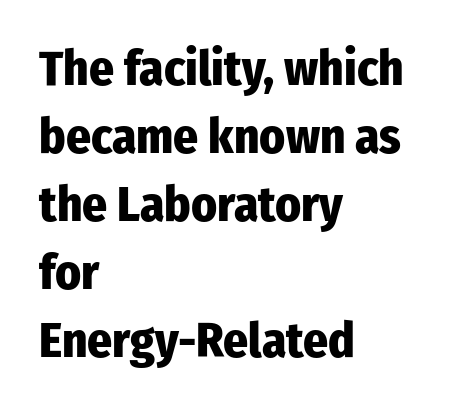
{"serif": "no", "italic": "no", "bold": "yes", "weight": "heavy", "width": "condensed", "stroke_contrast": "low", "x_height": "medium", "monospaced": "no", "underline": "no", "align": "left", "line_spacing": "normal", "line_spacing_ratio": 1.39, "letter_spacing": "normal", "letter_spacing_em": 0.0, "glyph_px": 49}
